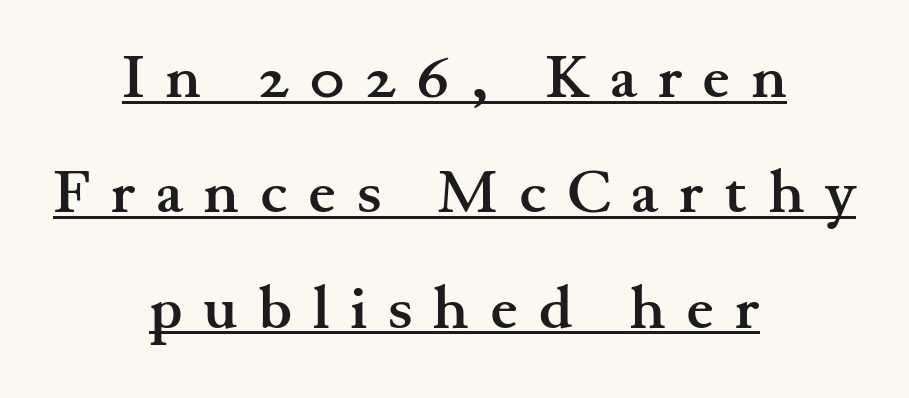
The image shows 61 px semibold, wide serif type, upright; set centered, line spacing 1.89x, unusually wide letter spacing (+0.34 em), underlined; medium stroke contrast and a small x-height.
